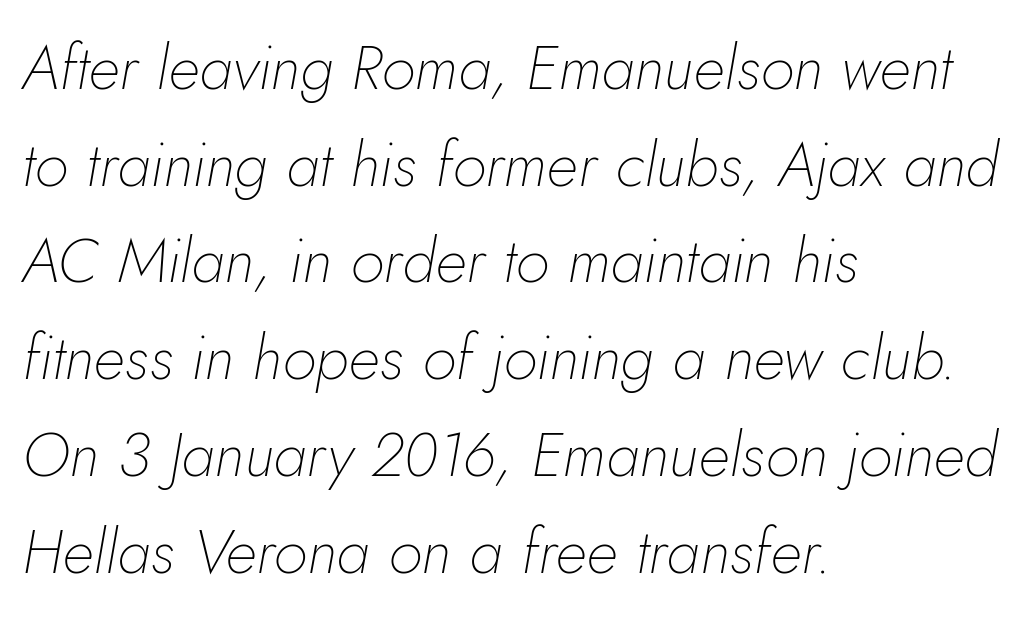
Q: Is the text bold? A: No.
Q: Is the text italic (slanted)? A: Yes, it leans right by about 5 degrees.
Q: Is the text underlined? A: No.
Q: How is the paragraph aligned? A: Left-aligned.
Q: Is the spacing between letters normal or unusually wide? A: Normal.
Q: Is the spacing between lines tight, normal or loose? A: Normal.
Q: Width (condensed, normal, or wide)? A: Normal.
Q: Stroke contrast? A: Low.
Q: x-height? A: Small.
Q: Monospaced? A: No.
